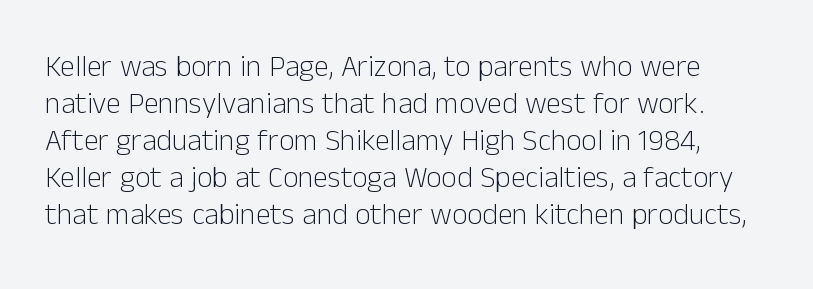
{"serif": "no", "italic": "no", "bold": "no", "weight": "light", "width": "normal", "stroke_contrast": "low", "x_height": "medium", "monospaced": "no", "underline": "no", "line_spacing_ratio": 1.23, "letter_spacing": "normal", "letter_spacing_em": 0.0, "glyph_px": 30}
